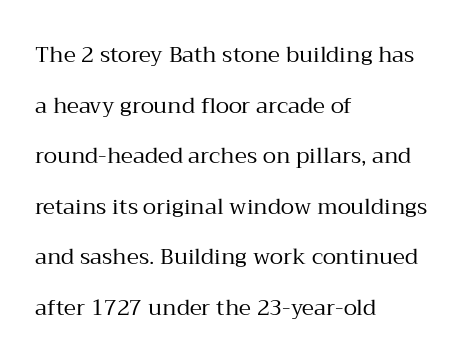
{"italic": "no", "bold": "no", "underline": "no", "align": "left", "line_spacing": "loose", "line_spacing_ratio": 2.3, "letter_spacing": "normal", "letter_spacing_em": 0.0, "glyph_px": 22}
